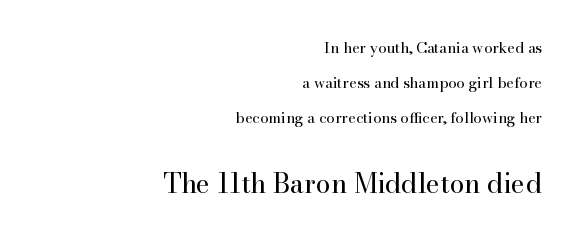
A great deal of white space separates one row of letters from the next. Size hierarchy here favors the trailing block over the leading one. Is this a heavy cut? Hardly; it is regular or lighter. Each line ends at the same right margin while the left side varies. If you drew a line through each stem, it would be perfectly vertical.
